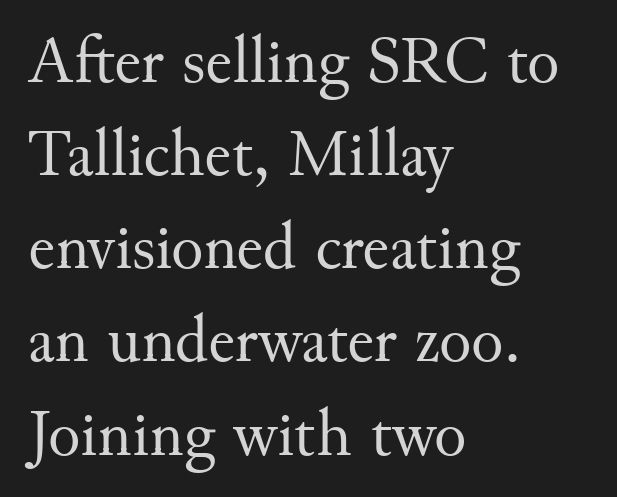
The image shows 67 px regular-weight serif type, upright; set left-aligned, normal line spacing (1.39x), normal letter spacing, not underlined; medium stroke contrast and a small x-height.
